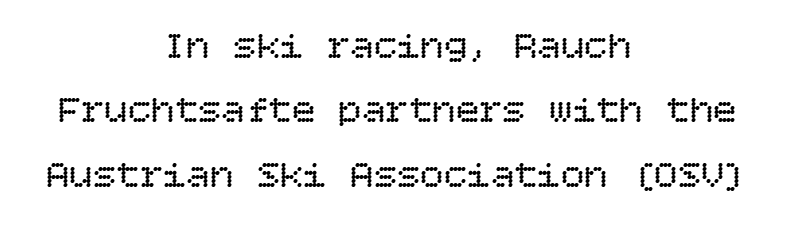
{"italic": "no", "bold": "no", "weight": "regular", "width": "normal", "stroke_contrast": "low", "x_height": "large", "underline": "no", "align": "center", "line_spacing": "normal", "line_spacing_ratio": 1.65, "letter_spacing": "normal", "letter_spacing_em": 0.0, "glyph_px": 39}
